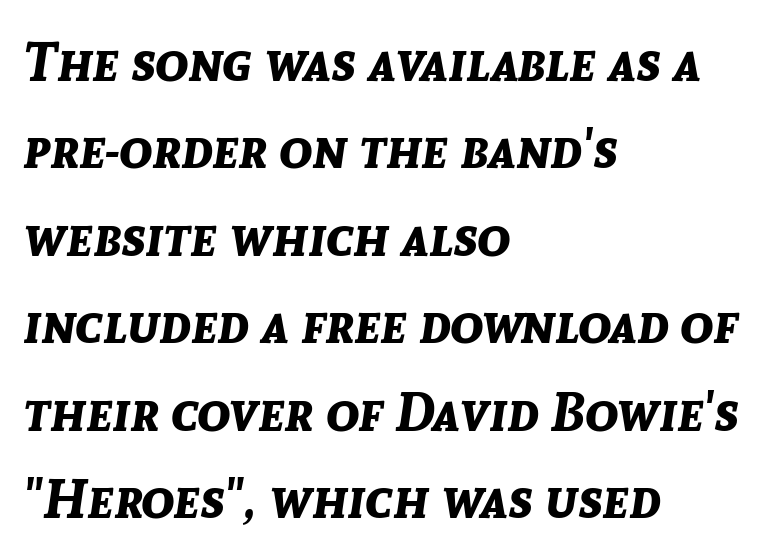
As a designer I'd log this as weight 700, bold. Think of a printed novel: that variable character pitch is what you see here. Is the block centered? No — it sits flush against the left margin. No word sits above an underline. Nobody touched the tracking dial on this one. The lettering tilts uniformly, giving the passage an italic look.
